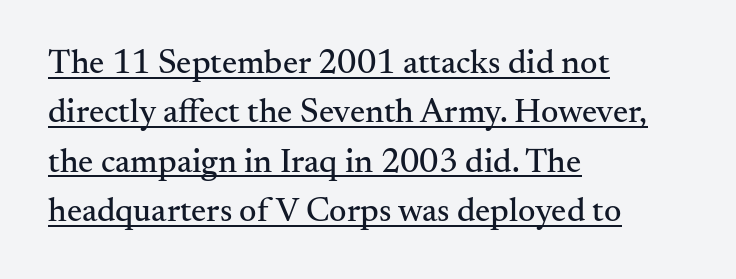
Note: serifs present on the glyphs. Each letter keeps its own natural width here, so spacing adapts to shape. A roman cut, with each character standing at attention. There is no visible air inserted between adjacent glyphs. Descenders here cross a horizontal rule under the line.
